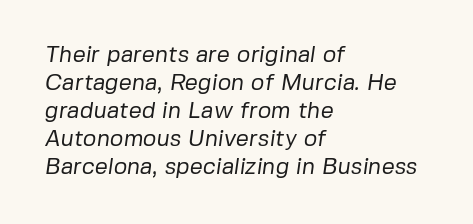
Q: Is the text bold? A: No.
Q: Is the text underlined? A: No.
Q: How is the paragraph aligned? A: Left-aligned.
Q: Is the spacing between letters normal or unusually wide? A: Normal.
